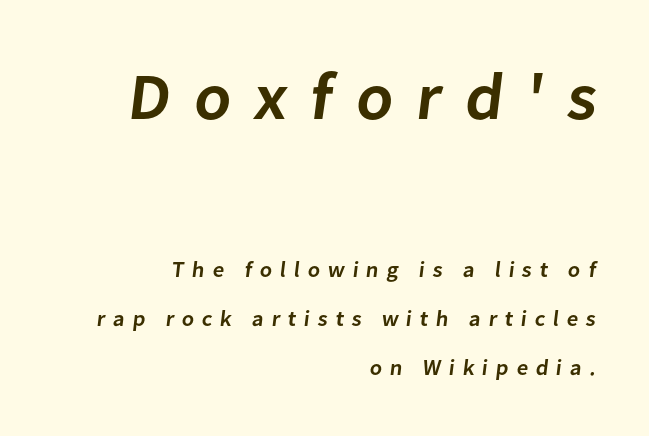
{"serif": "no", "bold": "semi", "weight": "semibold", "width": "normal", "stroke_contrast": "low", "x_height": "medium", "monospaced": "no", "underline": "no", "align": "right", "line_spacing": "loose", "line_spacing_ratio": 2.24, "letter_spacing": "wide", "letter_spacing_em": 0.35, "larger_block": "first", "size_ratio": 3.0, "glyph_px": 66}
